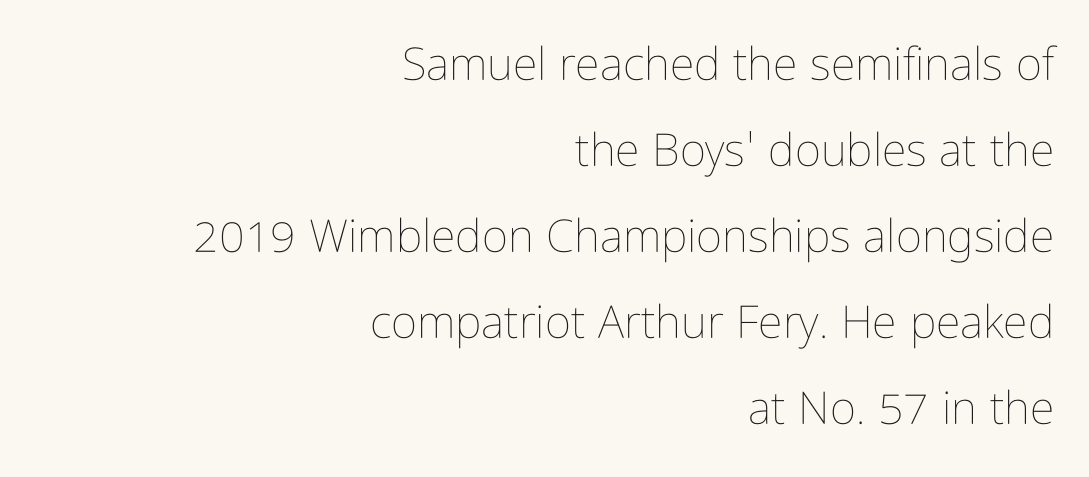
The image shows 45 px thin, condensed type, upright; set right-aligned, loose line spacing (1.91x), normal letter spacing, not underlined; low stroke contrast and a medium x-height.
